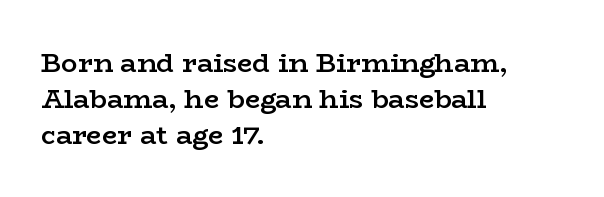
{"italic": "no", "bold": "semi", "underline": "no", "align": "left", "line_spacing": "normal", "line_spacing_ratio": 1.33, "letter_spacing": "normal", "letter_spacing_em": 0.0, "glyph_px": 27}
